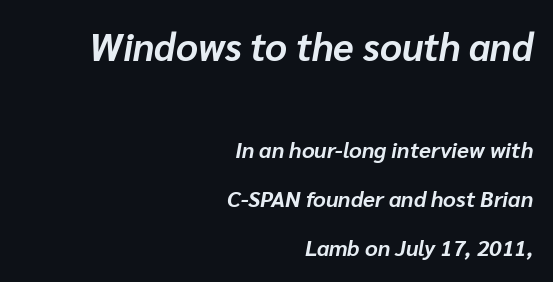
Its strokes are broad and dark, the hallmark of bold type. The leading is generous, giving the passage an open texture. Inter-character spacing is left at the font's built-in metrics. A typesetter would call this proportional, since set widths differ per character. The rendering shrinks the type as you move from the upper chunk to the lower.
